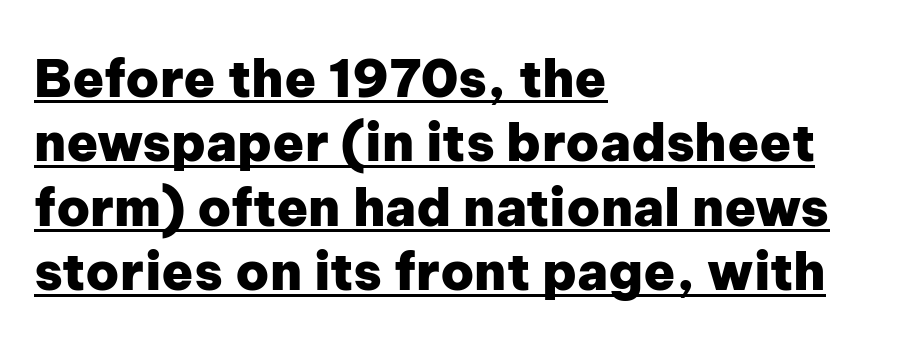
The image shows 52 px heavy sans-serif type, upright; set left-aligned, line spacing 1.24x, normal letter spacing, underlined; low stroke contrast and a medium x-height.
